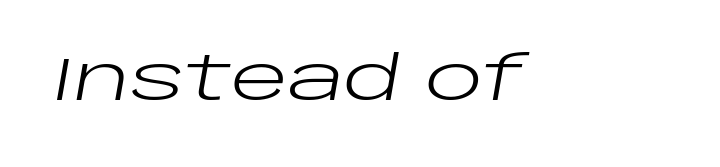
The image shows 60 px regular-weight, wide type, italic (leaning right); set normal letter spacing, not underlined; low stroke contrast and a large x-height.
